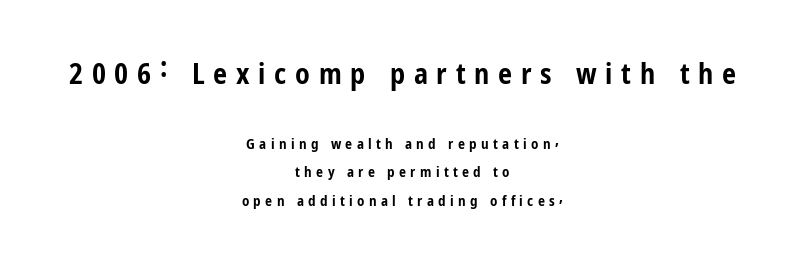
{"serif": "no", "italic": "no", "bold": "yes", "weight": "bold", "width": "condensed", "stroke_contrast": "low", "x_height": "medium", "monospaced": "no", "underline": "no", "align": "center", "line_spacing": "loose", "line_spacing_ratio": 2.05, "letter_spacing": "wide", "letter_spacing_em": 0.31, "larger_block": "first", "size_ratio": 2.0, "glyph_px": 28}
